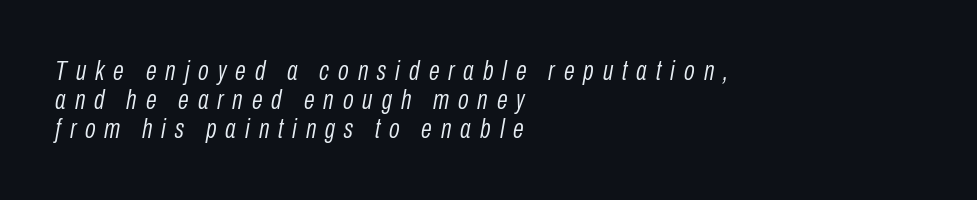
The image shows 28 px light, condensed type, italic (leaning right); set left-aligned, tight line spacing (1.04x), unusually wide letter spacing (+0.32 em), not underlined; low stroke contrast and a medium x-height.
